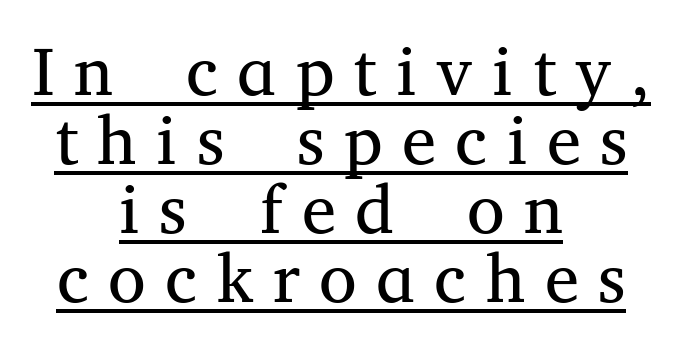
The typesetting does not lean heavy: it is not bold. Caption: multi-line text, centered on the measure. A serif font was chosen for this passage. The sample's only ornament is a line tracing under the words.
